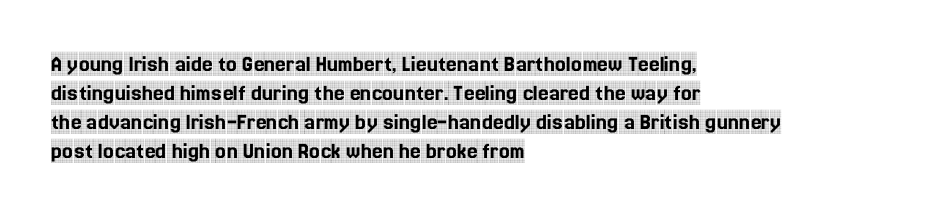
The area under the type is left untouched. Is the block centered? No — it sits flush against the left margin. Default kerning and tracking; the words read as compact shapes. Is there any slant? The stems are plumb.
